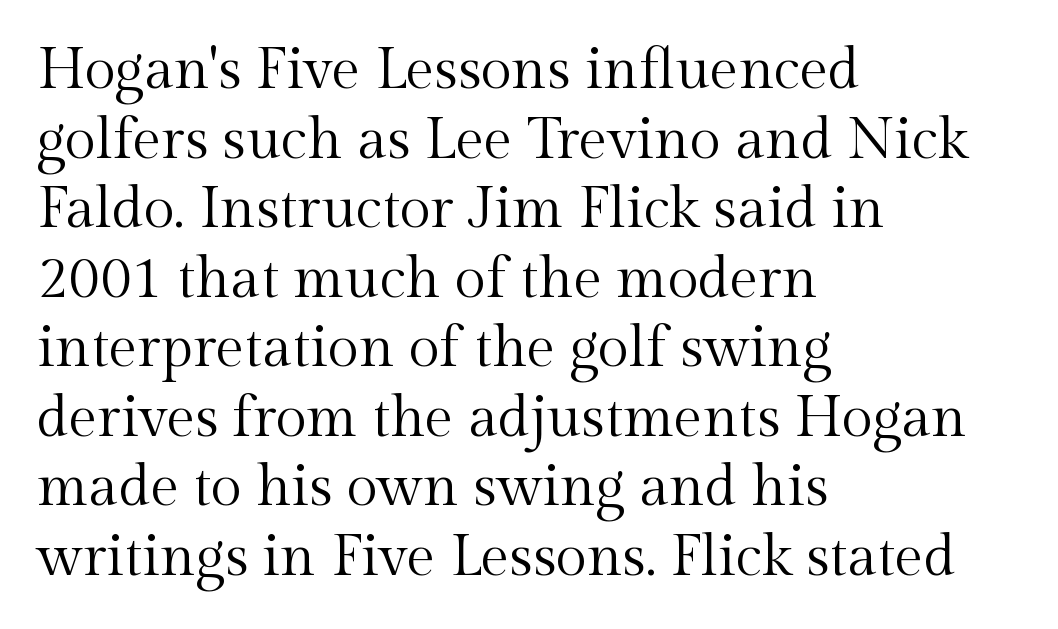
Quick note: underline off. Ink coverage per letter is moderate at most. Each line starts at the same left margin while the right side varies. The letters advance in unequal steps, a hallmark of proportional type. Is this a sans? No — the strokes have serifs. Between one letter and the next there's only the usual sliver of space.
